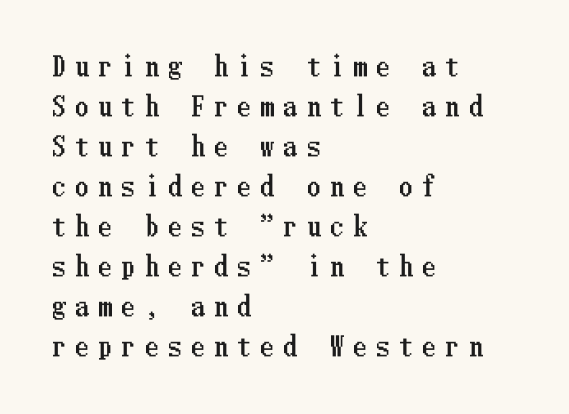
{"italic": "no", "underline": "no", "align": "left", "line_spacing": "normal", "line_spacing_ratio": 1.54, "letter_spacing": "wide", "letter_spacing_em": 0.39, "glyph_px": 26}
